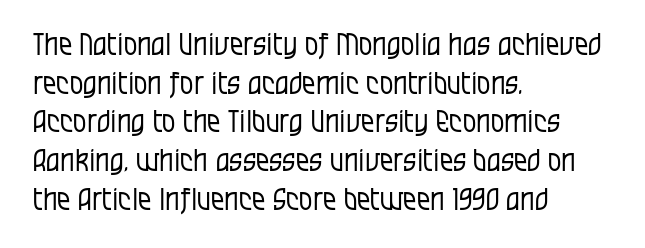
The image shows 30 px regular-weight, condensed sans-serif type, upright; set left-aligned, normal line spacing (1.29x), normal letter spacing, not underlined; low stroke contrast and a large x-height.
